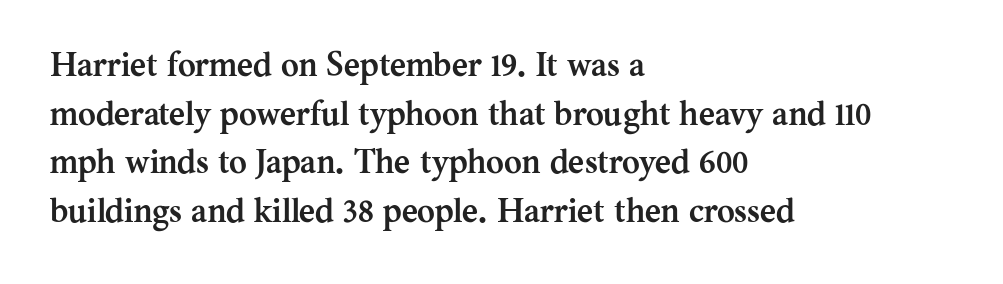
Summary of vertical rhythm: regular, with standard interline spacing. The text was rendered using a seriffed face with decorative stroke endings. The sample has been set heavy, in full bold. Caption: multi-line text, flush left, ragged right.
